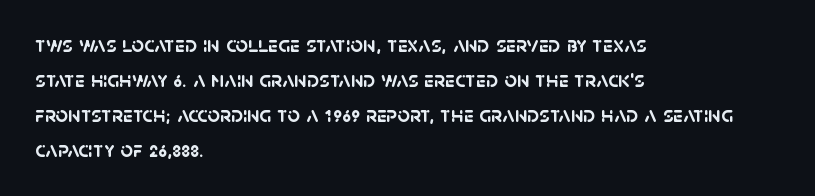
Q: Is the text bold? A: Yes.
Q: Is the text underlined? A: No.
Q: How is the paragraph aligned? A: Left-aligned.
Q: Is the spacing between letters normal or unusually wide? A: Normal.
Q: Is the spacing between lines tight, normal or loose? A: Normal.
